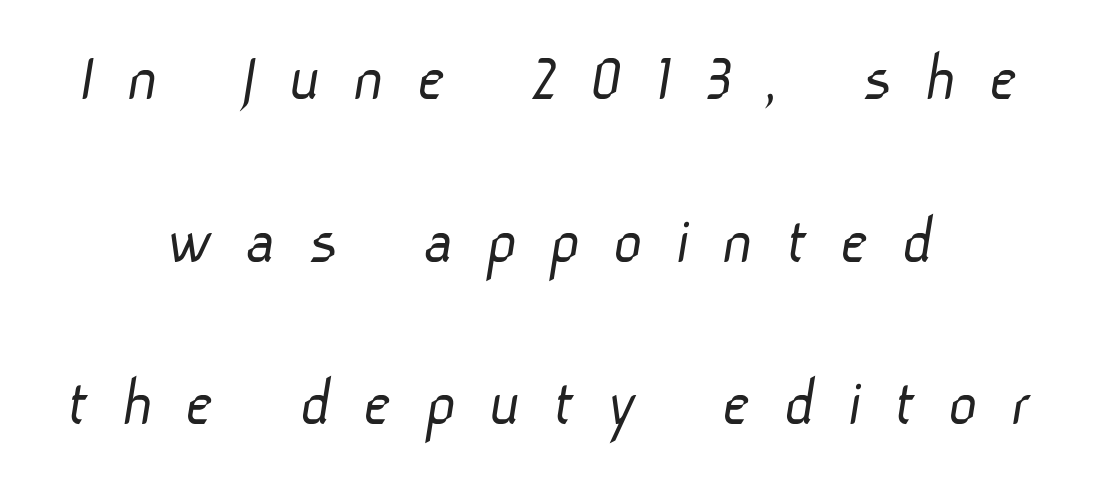
{"serif": "no", "bold": "no", "weight": "light", "width": "normal", "stroke_contrast": "low", "x_height": "medium", "monospaced": "no", "underline": "no", "align": "center", "line_spacing": "loose", "line_spacing_ratio": 2.29, "letter_spacing": "wide", "letter_spacing_em": 0.46, "glyph_px": 71}
